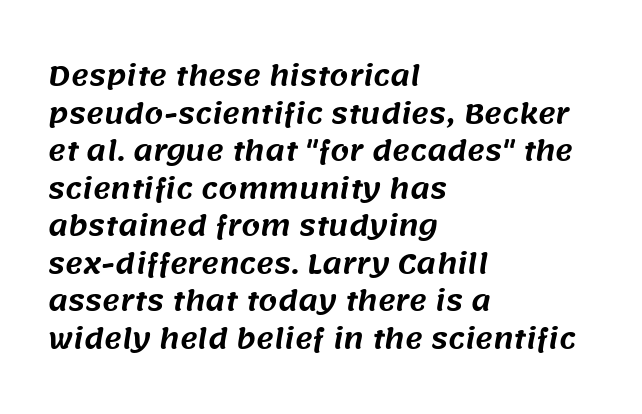
The image shows 27 px text type; set left-aligned, normal line spacing (1.39x), normal letter spacing, not underlined.
